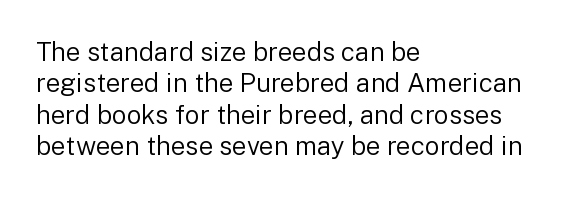
The image shows 26 px text type, upright; set left-aligned, line spacing 1.21x, normal letter spacing, not underlined.
